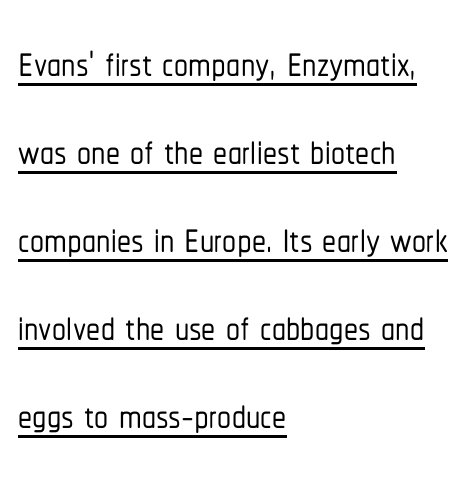
{"serif": "no", "italic": "no", "width": "condensed", "stroke_contrast": "low", "x_height": "medium", "monospaced": "no", "underline": "yes", "align": "left", "line_spacing": "normal", "line_spacing_ratio": 1.57, "letter_spacing": "normal", "letter_spacing_em": 0.0, "glyph_px": 56}
